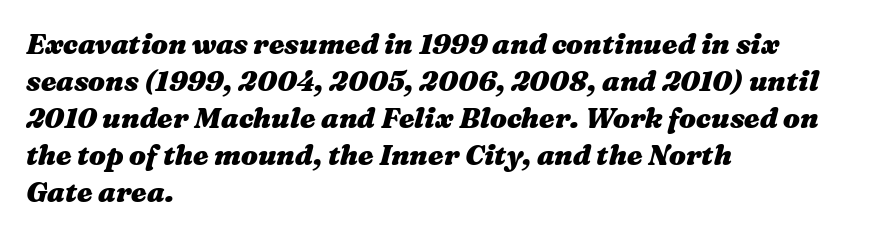
Posture: slanted. Short note: letters normally spaced. Horizontal bands of white between lines are of average thickness. The letters advance in unequal steps, a hallmark of proportional type. These lines carry a lot of weight — the face is fully bold. The rag falls on the right side of this text block.
